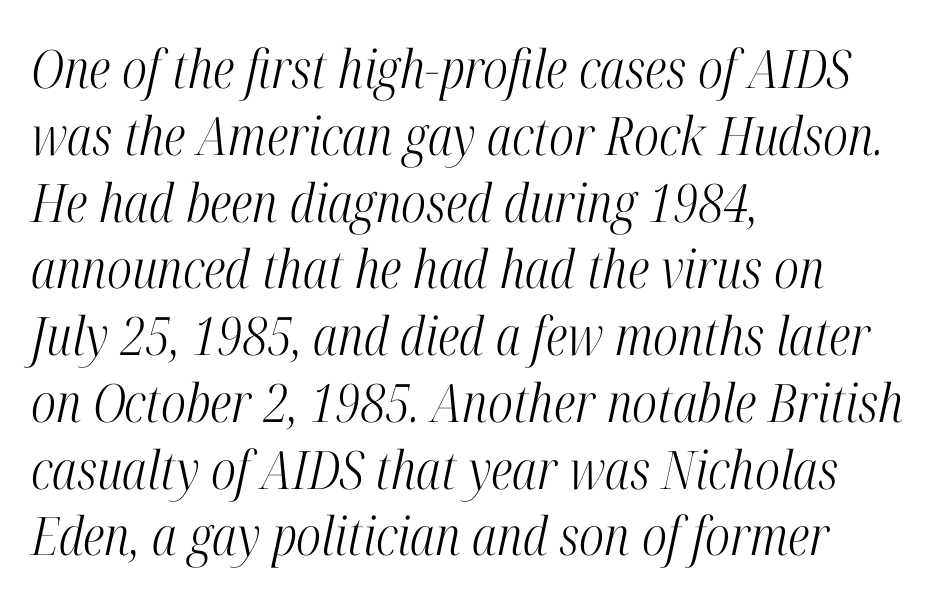
{"serif": "yes", "italic": "yes", "lean": "right", "slant_degrees": 12, "bold": "no", "weight": "light", "width": "condensed", "stroke_contrast": "high", "x_height": "medium", "monospaced": "no", "underline": "no", "align": "left", "line_spacing": "normal", "line_spacing_ratio": 1.26, "letter_spacing": "normal", "letter_spacing_em": 0.0, "glyph_px": 53}
